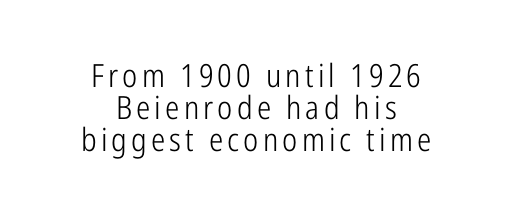
Any mark beneath the type? The region is blank. The vertical gap from one line to the next is small. Do the characters align in a grid? No, the font is proportional. The letterforms sit at book weight or below.
